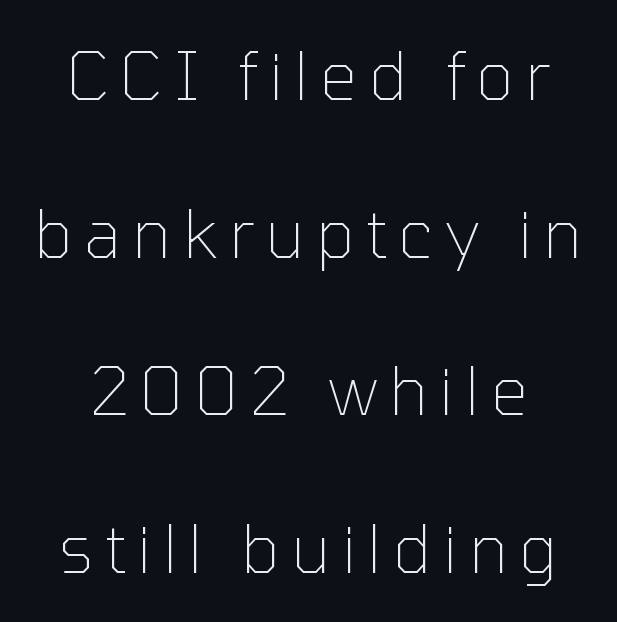
The image shows 66 px thin sans-serif type, upright; set loose line spacing (2.39x), not underlined; low stroke contrast and a medium x-height.
